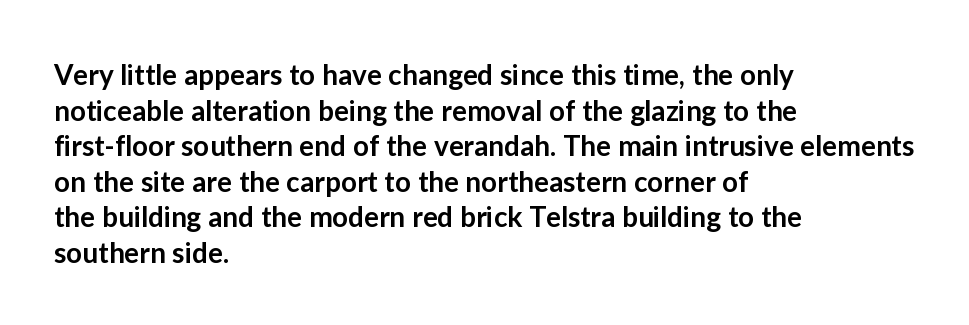
This is sans-serif lettering, the kind often seen on screens and signage. Descenders are the only things crossing below the line. The rag falls on the right side of this text block. Letter spacing: default. Leading matches the norm, producing a regular column.
